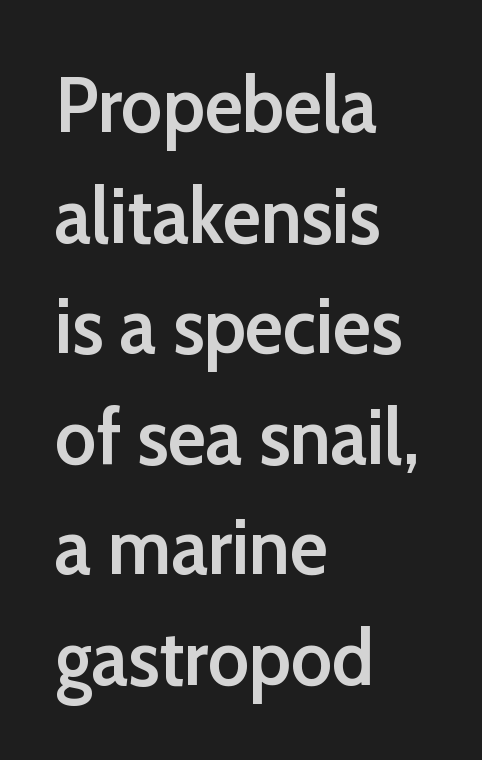
The image shows 79 px semibold sans-serif type, upright; set left-aligned, normal line spacing (1.4x), normal letter spacing, not underlined; low stroke contrast and a medium x-height.
